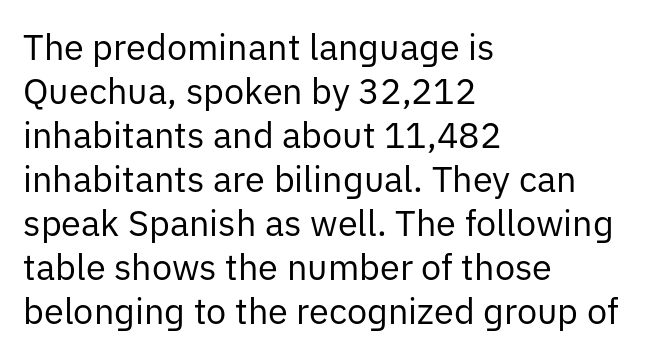
The image shows 36 px regular-weight sans-serif type, upright; set left-aligned, line spacing 1.22x, normal letter spacing, not underlined; low stroke contrast and a medium x-height.
